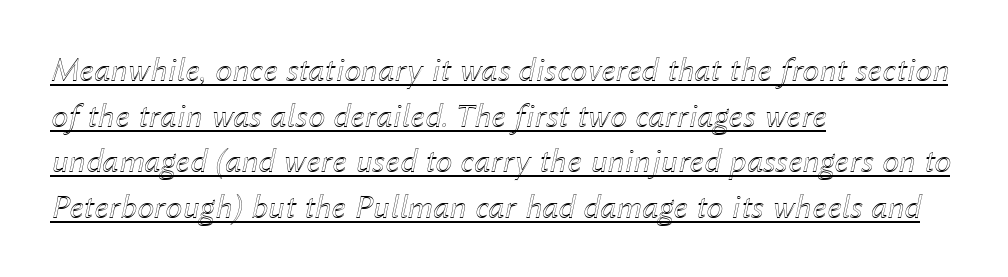
Caption: multi-line text, flush left, ragged right. A continuous stroke trails under the words, as in a hyperlink. There is no visible air inserted between adjacent glyphs. The whole block is typeset with a tilt.
